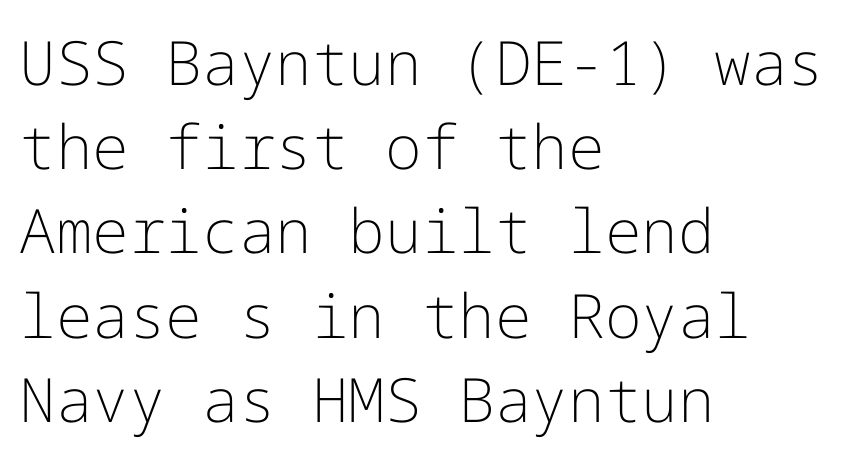
Q: Is the text bold? A: No.
Q: Is the text italic (slanted)? A: No, it is upright.
Q: Is the typeface a serif or a sans-serif typeface? A: Sans-serif.
Q: Is the text underlined? A: No.
Q: How is the paragraph aligned? A: Left-aligned.
Q: Is the spacing between letters normal or unusually wide? A: Normal.
Q: Is the spacing between lines tight, normal or loose? A: Normal.
Q: Width (condensed, normal, or wide)? A: Normal.
Q: Stroke contrast? A: Low.
Q: x-height? A: Medium.
